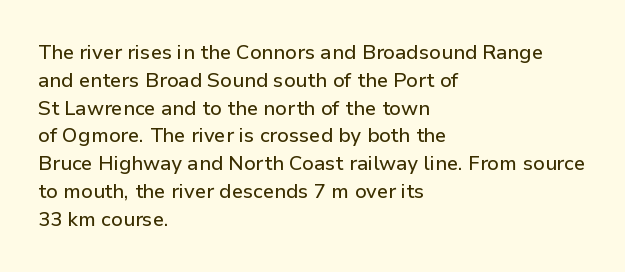
The image shows 20 px text type, upright; set left-aligned, normal line spacing (1.39x), normal letter spacing, not underlined.
